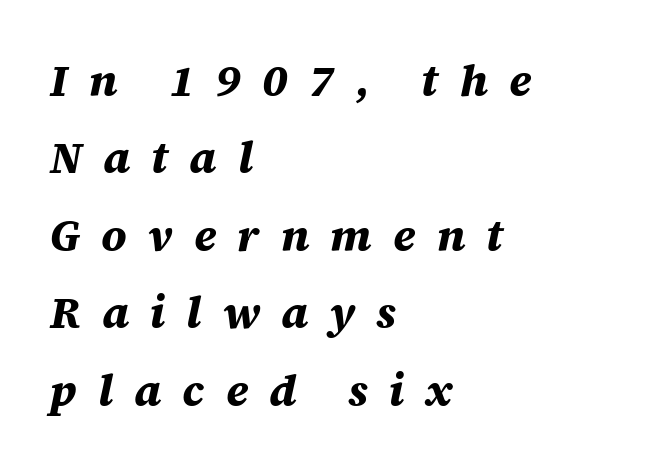
The text block is weighted toward the left margin, trailing off unevenly rightward. The string is rendered with underlining switched off. Notice how thick the strokes are: this is what a full bold looks like. Proportional: the letters do not fall into vertical columns. Loose tracking; the words dissolve into strings of separated letters. Slant detected: the letters are inclined.
